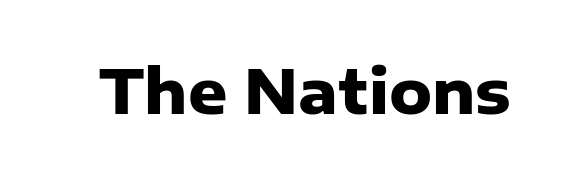
{"serif": "no", "italic": "no", "bold": "yes", "weight": "heavy", "width": "normal", "stroke_contrast": "low", "x_height": "medium", "monospaced": "no", "underline": "no", "letter_spacing": "normal", "letter_spacing_em": 0.0, "glyph_px": 61}
